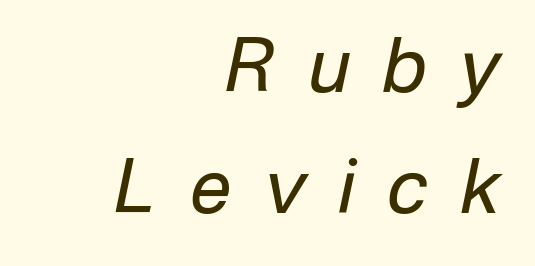
{"italic": "yes", "lean": "right", "slant_degrees": 12, "bold": "no", "weight": "regular", "width": "normal", "stroke_contrast": "low", "x_height": "medium", "monospaced": "no", "underline": "no", "align": "right", "line_spacing": "normal", "line_spacing_ratio": 1.63, "letter_spacing": "wide", "letter_spacing_em": 0.45, "glyph_px": 74}
